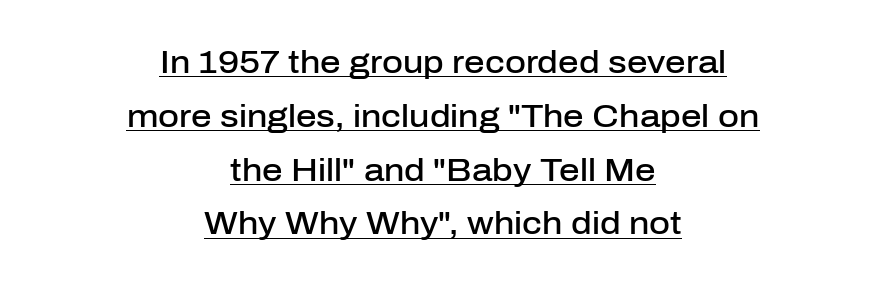
Leading matches the norm, producing a regular column. This sample is center-justified, so both line endings float freely. Stems and bowls a touch heavier than normal — semibold. Words appear dense and cohesive because spacing is normal.
